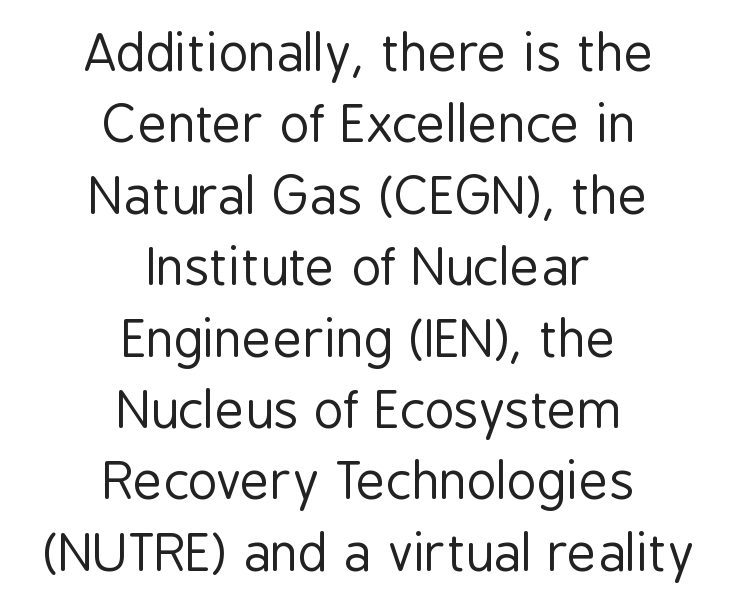
The image shows 51 px regular-weight, condensed sans-serif type, upright; set centered, normal line spacing (1.4x), normal letter spacing, not underlined; low stroke contrast and a medium x-height.
